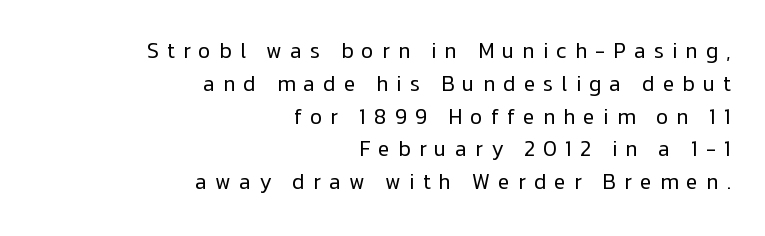
The image shows 21 px text type, upright; set right-aligned, normal line spacing (1.56x), unusually wide letter spacing (+0.39 em), not underlined.
